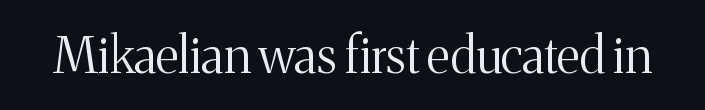
The image shows 50 px light serif type, upright; set normal letter spacing, not underlined; medium stroke contrast and a medium x-height.
